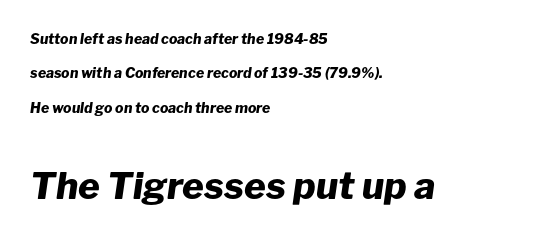
The image shows 37 px heavy type, italic (leaning right); set left-aligned, loose line spacing (2.46x), normal letter spacing, not underlined; the second (bottom) block is 2.64x larger; low stroke contrast and a medium x-height.
